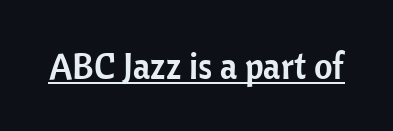
The image shows 36 px sans-serif type, upright; set normal letter spacing, underlined; low stroke contrast and a medium x-height.
